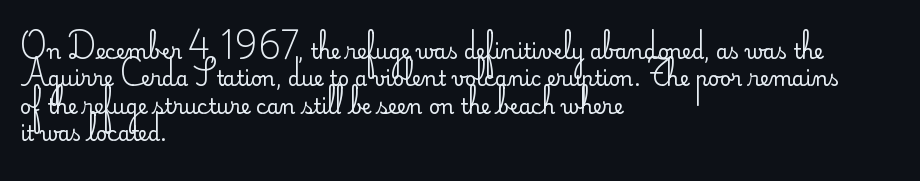
Caption: standard tracking, unaltered. Alignment: flush left. Line spacing here is normal. Weight: not bold — regular or lighter.
